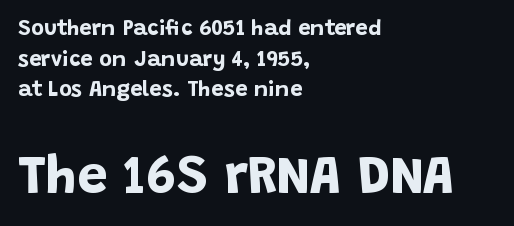
{"serif": "no", "italic": "no", "bold": "yes", "weight": "bold", "width": "normal", "stroke_contrast": "low", "x_height": "large", "monospaced": "no", "underline": "no", "align": "left", "line_spacing": "normal", "line_spacing_ratio": 1.39, "letter_spacing": "normal", "letter_spacing_em": 0.0, "larger_block": "second", "size_ratio": 2.45, "glyph_px": 54}
